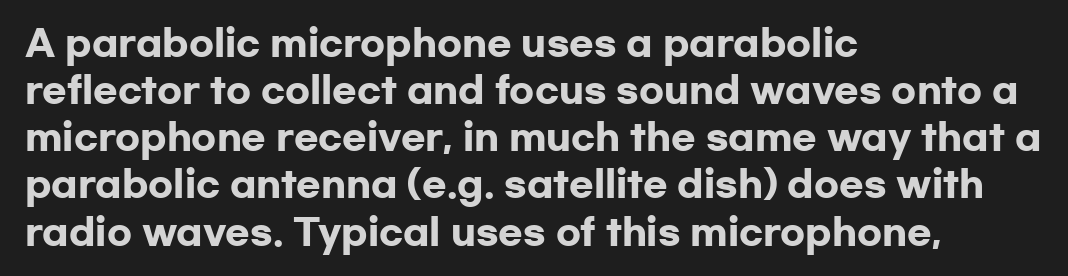
Q: Is the text bold? A: Yes.
Q: Is the text italic (slanted)? A: No, it is upright.
Q: Is the typeface a serif or a sans-serif typeface? A: Sans-serif.
Q: Is the text underlined? A: No.
Q: How is the paragraph aligned? A: Left-aligned.
Q: Is the spacing between letters normal or unusually wide? A: Normal.
Q: Is the spacing between lines tight, normal or loose? A: Normal.
Q: Width (condensed, normal, or wide)? A: Wide.
Q: Stroke contrast? A: Low.
Q: x-height? A: Medium.
Q: Monospaced? A: No.
